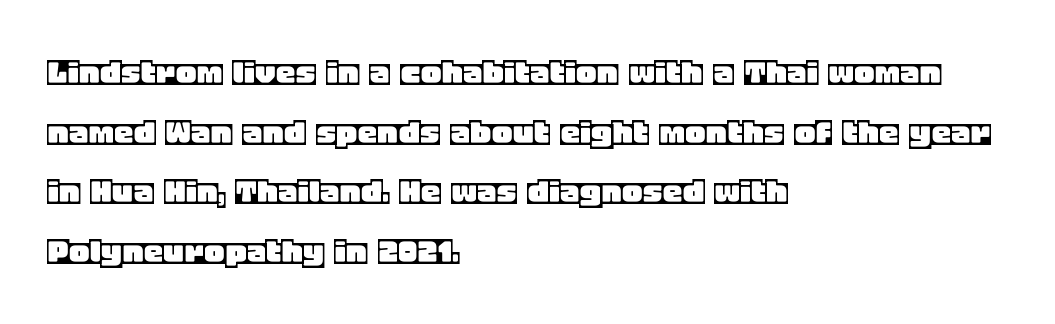
{"italic": "no", "width": "normal", "x_height": "large", "monospaced": "no", "underline": "no", "align": "left", "line_spacing": "normal", "line_spacing_ratio": 1.49, "letter_spacing": "normal", "letter_spacing_em": 0.0, "glyph_px": 40}
